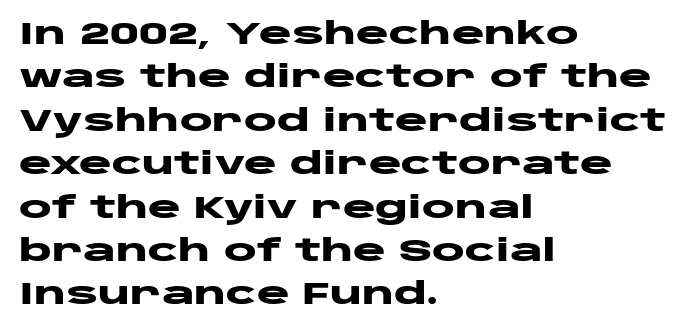
Baseline-to-baseline distance is the conventional proportion of letter height. These lines are set flush left with a ragged right edge. Character widths vary here, with narrow letters taking less room than wide ones. Ordinary non-slanted type is in use. Caption: bold face, heavy strokes.
